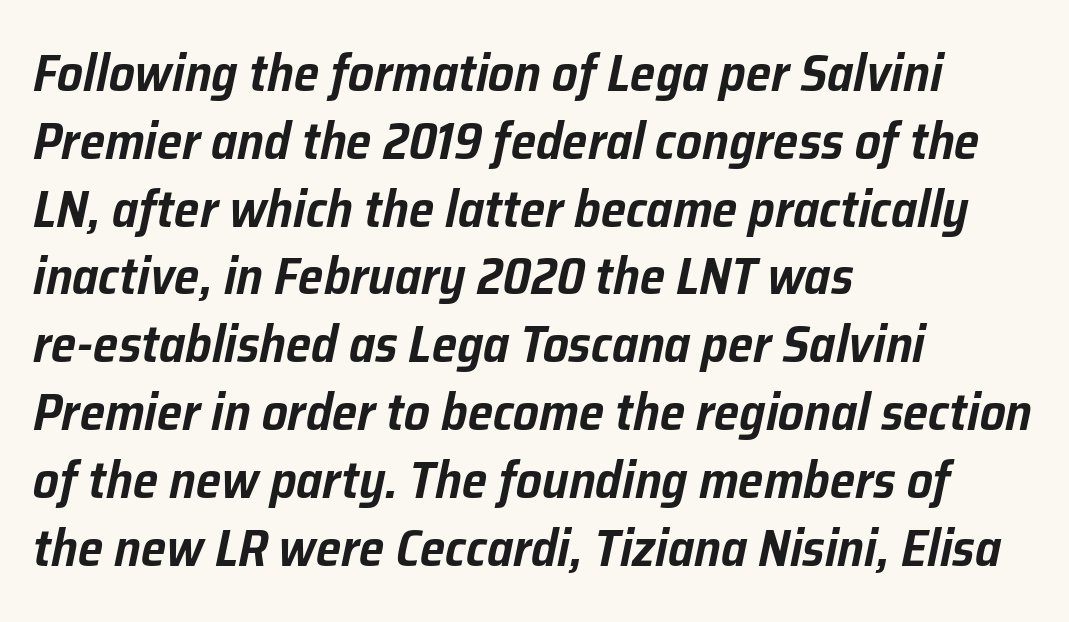
Q: Is the text italic (slanted)? A: Yes, it leans right by about 12 degrees.
Q: Is the text underlined? A: No.
Q: How is the paragraph aligned? A: Left-aligned.
Q: Is the spacing between letters normal or unusually wide? A: Normal.
Q: Is the spacing between lines tight, normal or loose? A: Normal.
Q: Width (condensed, normal, or wide)? A: Normal.
Q: Stroke contrast? A: Low.
Q: x-height? A: Medium.
Q: Monospaced? A: No.
